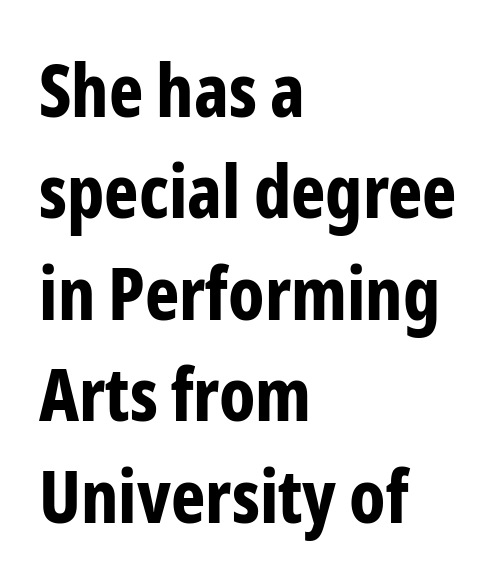
Q: Is the text bold? A: Yes.
Q: Is the text italic (slanted)? A: No, it is upright.
Q: Is the typeface a serif or a sans-serif typeface? A: Sans-serif.
Q: Is the text underlined? A: No.
Q: How is the paragraph aligned? A: Left-aligned.
Q: Is the spacing between letters normal or unusually wide? A: Normal.
Q: Is the spacing between lines tight, normal or loose? A: Normal.
Q: Width (condensed, normal, or wide)? A: Condensed.
Q: Stroke contrast? A: Low.
Q: x-height? A: Medium.
Q: Monospaced? A: No.
